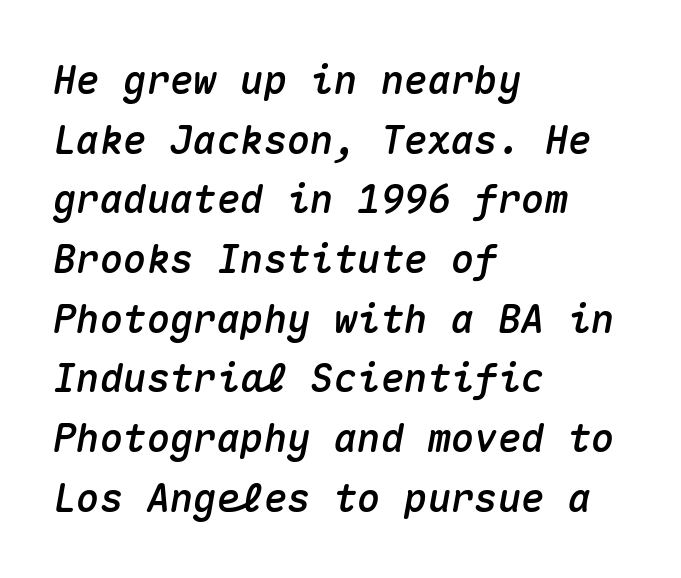
{"italic": "yes", "lean": "right", "slant_degrees": 10, "width": "normal", "stroke_contrast": "medium", "x_height": "medium", "monospaced": "yes", "underline": "no", "align": "left", "line_spacing": "normal", "line_spacing_ratio": 1.53, "letter_spacing": "normal", "letter_spacing_em": 0.0, "glyph_px": 39}
